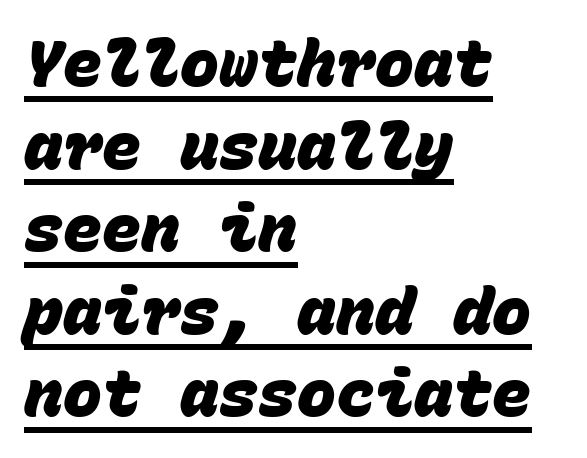
The image shows 65 px heavy sans-serif type, monospaced; set left-aligned, normal line spacing (1.27x), normal letter spacing, underlined; low stroke contrast and a large x-height.
